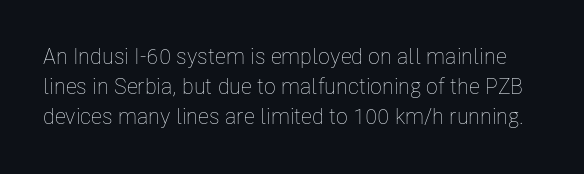
Q: Is the text bold? A: No.
Q: Is the text italic (slanted)? A: No, it is upright.
Q: Is the text underlined? A: No.
Q: Is the spacing between letters normal or unusually wide? A: Normal.
Q: Is the spacing between lines tight, normal or loose? A: Normal.
